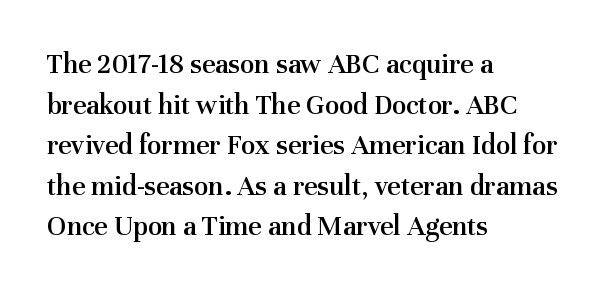
{"serif": "yes", "italic": "no", "bold": "semi", "weight": "semibold", "width": "normal", "stroke_contrast": "medium", "x_height": "medium", "monospaced": "no", "underline": "no", "align": "left", "line_spacing": "normal", "line_spacing_ratio": 1.4, "letter_spacing": "normal", "letter_spacing_em": 0.0, "glyph_px": 29}
